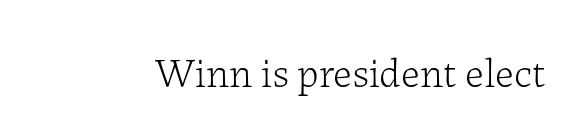
The image shows 41 px light serif type, upright; set normal letter spacing, not underlined; low stroke contrast and a medium x-height.
